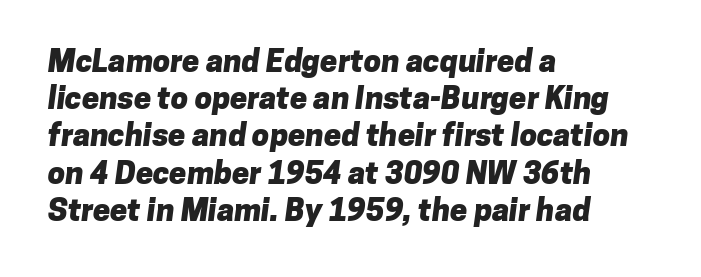
Proportional: the letters do not fall into vertical columns. In CSS terms this would be text-align: left. The zone under the glyphs is completely vacant. I'd call this a sans setting — the letters go barefoot. Each glyph is drawn with heavy, bold strokes.
